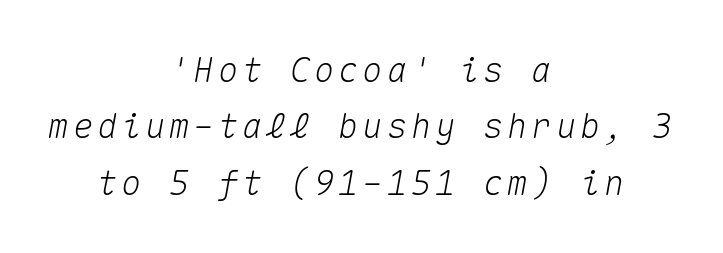
No word sits above an underline. Characters are canted at an angle relative to the baseline's perpendicular. The space between consecutive lines is moderate. This sample is center-justified, so both line endings float freely.
